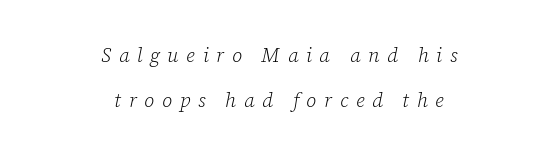
Underline: absent. Stroke mass is kept to a normal reading level or below. Slanted lettering throughout. Notice the wide empty band between every row — that's loose leading. The face used here is rendered with a markedly widened letterfit. Reading down the block, each line starts at a different indent, mirrored at its end.
